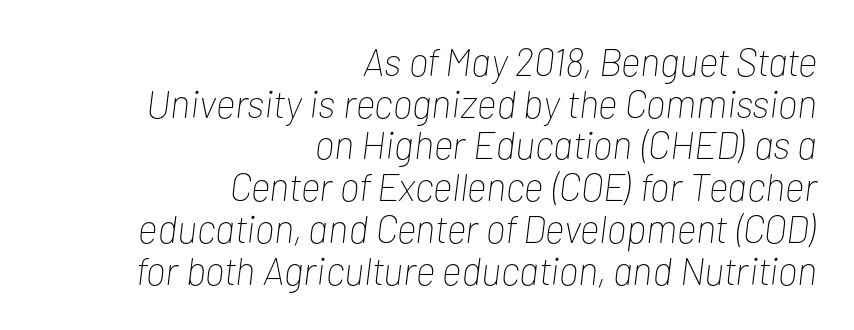
Q: Is the text bold? A: No.
Q: Is the text italic (slanted)? A: Yes, it leans right by about 7 degrees.
Q: Is the text underlined? A: No.
Q: How is the paragraph aligned? A: Right-aligned.
Q: Is the spacing between letters normal or unusually wide? A: Normal.
Q: Is the spacing between lines tight, normal or loose? A: Tight.
Q: Width (condensed, normal, or wide)? A: Condensed.
Q: Stroke contrast? A: Low.
Q: x-height? A: Medium.
Q: Monospaced? A: No.
